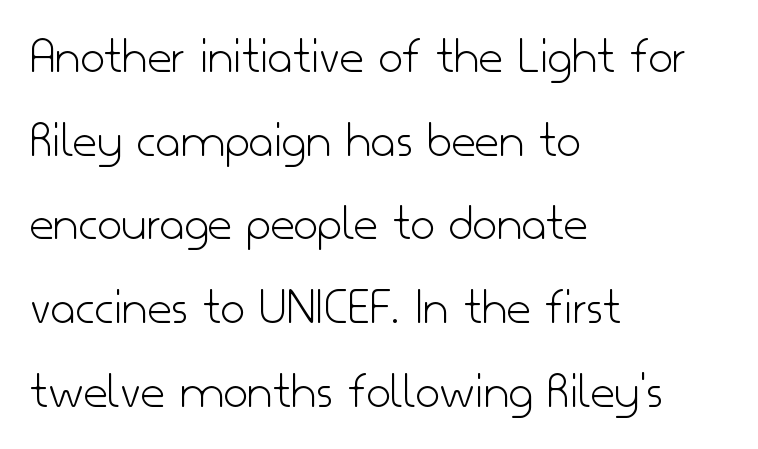
The image shows 53 px light sans-serif type, upright; set left-aligned, normal line spacing (1.58x), normal letter spacing, not underlined; low stroke contrast and a small x-height.
